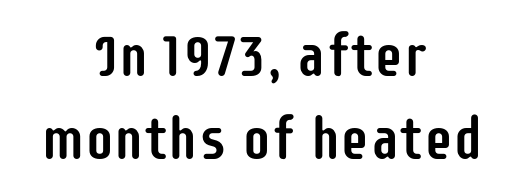
The text was rendered using a sans face with plain stroke endings. In terms of posture, this sample is upright. Bare-footed words on every line. Character widths vary here, with narrow letters taking less room than wide ones. This sample is center-justified, so both line endings float freely. Letter spacing: default.
